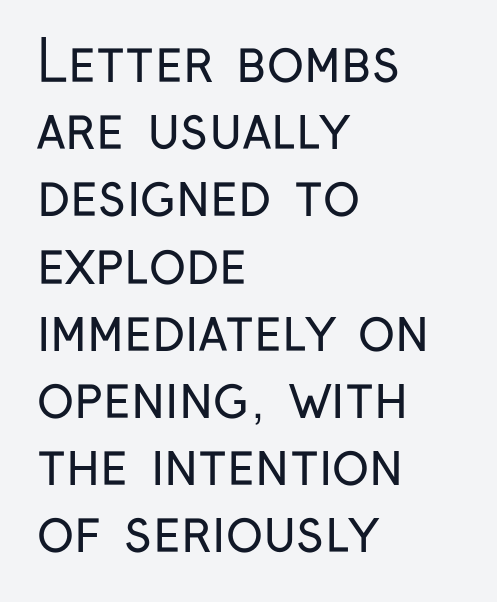
The image shows 56 px regular-weight, condensed sans-serif type, upright; set left-aligned, line spacing 1.2x, normal letter spacing, not underlined; low stroke contrast and a medium x-height.
